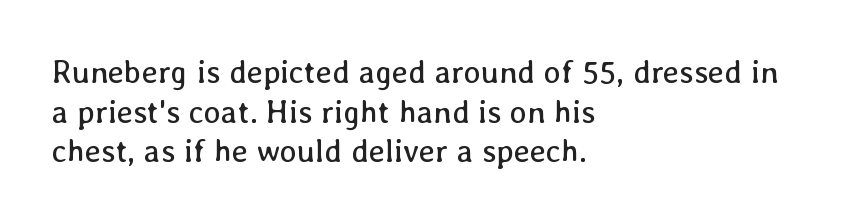
{"italic": "no", "bold": "no", "weight": "regular", "width": "normal", "stroke_contrast": "low", "x_height": "medium", "monospaced": "no", "underline": "no", "align": "left", "line_spacing_ratio": 1.24, "letter_spacing": "normal", "letter_spacing_em": 0.0, "glyph_px": 32}
